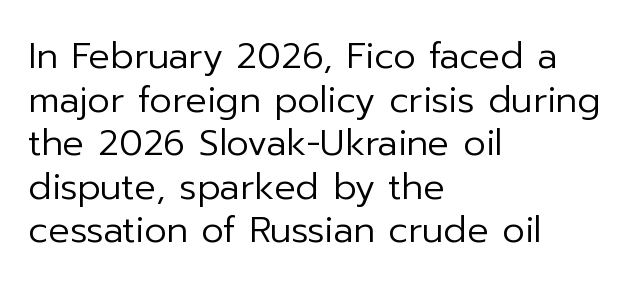
If you drew a line through each stem, it would be perfectly vertical. Regarding serifs, this sample does without them. Is this a heavy cut? Hardly; it is regular or lighter. No word sits above an underline.
